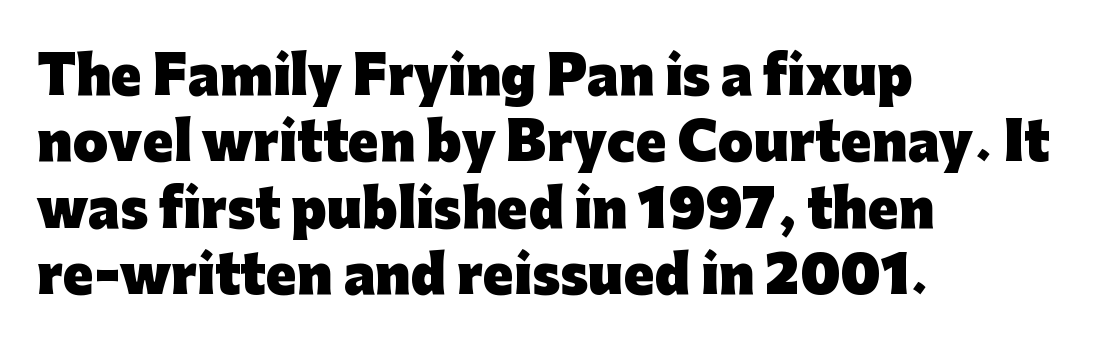
Q: Is the text bold? A: Yes.
Q: Is the text italic (slanted)? A: No, it is upright.
Q: Is the typeface a serif or a sans-serif typeface? A: Sans-serif.
Q: Is the text underlined? A: No.
Q: How is the paragraph aligned? A: Left-aligned.
Q: Is the spacing between letters normal or unusually wide? A: Normal.
Q: Is the spacing between lines tight, normal or loose? A: Normal.
Q: Width (condensed, normal, or wide)? A: Normal.
Q: Stroke contrast? A: Low.
Q: x-height? A: Medium.
Q: Monospaced? A: No.
